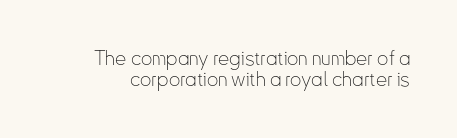
{"italic": "no", "bold": "no", "underline": "no", "line_spacing": "tight", "line_spacing_ratio": 1.04, "letter_spacing": "normal", "letter_spacing_em": 0.0, "glyph_px": 20}
